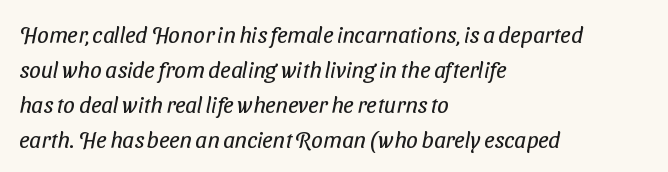
The image shows 23 px text type; set left-aligned, normal line spacing (1.52x), normal letter spacing, not underlined.
